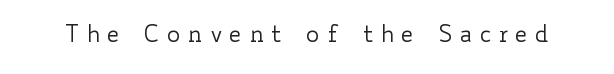
The image shows 23 px text type, upright; set unusually wide letter spacing (+0.29 em), not underlined.
